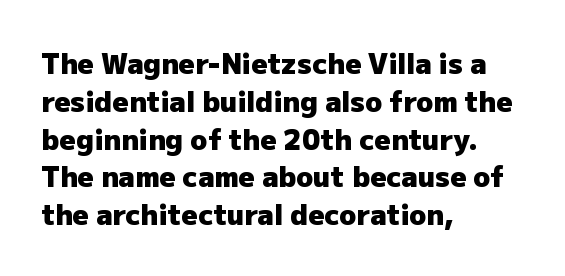
{"serif": "no", "italic": "no", "bold": "yes", "weight": "heavy", "width": "normal", "stroke_contrast": "low", "x_height": "medium", "monospaced": "no", "underline": "no", "align": "left", "line_spacing": "normal", "line_spacing_ratio": 1.35, "letter_spacing": "normal", "letter_spacing_em": 0.0, "glyph_px": 28}
